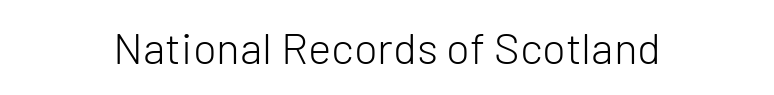
Nothing unusual about the tracking: characters are spaced as the font intends. The space beneath each line is pristine and unruled. In terms of letterform style, serifs are entirely absent. Proportional: the letters do not fall into vertical columns. Upright lettering throughout. Neither beginnings nor endings align; midpoints do.
